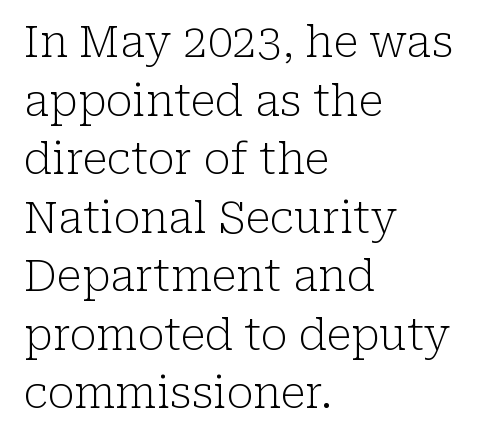
Q: Is the text bold? A: No.
Q: Is the text italic (slanted)? A: No, it is upright.
Q: Is the typeface a serif or a sans-serif typeface? A: Serif.
Q: Is the text underlined? A: No.
Q: How is the paragraph aligned? A: Left-aligned.
Q: Is the spacing between letters normal or unusually wide? A: Normal.
Q: Is the spacing between lines tight, normal or loose? A: Normal.
Q: Width (condensed, normal, or wide)? A: Normal.
Q: Stroke contrast? A: Low.
Q: x-height? A: Medium.
Q: Monospaced? A: No.
